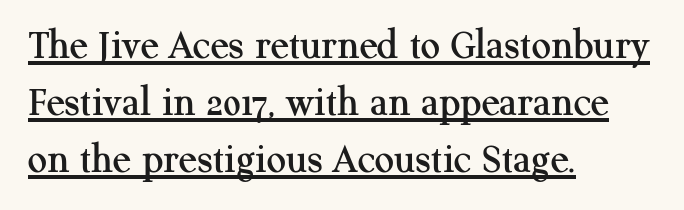
Q: Is the text italic (slanted)? A: No, it is upright.
Q: Is the typeface a serif or a sans-serif typeface? A: Serif.
Q: Is the text underlined? A: Yes.
Q: How is the paragraph aligned? A: Left-aligned.
Q: Is the spacing between letters normal or unusually wide? A: Normal.
Q: Is the spacing between lines tight, normal or loose? A: Normal.
Q: Width (condensed, normal, or wide)? A: Normal.
Q: Stroke contrast? A: Medium.
Q: x-height? A: Medium.
Q: Monospaced? A: No.
